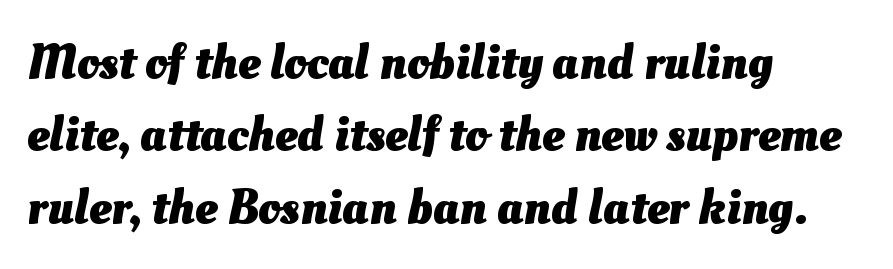
The image shows 50 px heavy type; set left-aligned, normal line spacing (1.45x), normal letter spacing, not underlined; medium stroke contrast and a small x-height.
